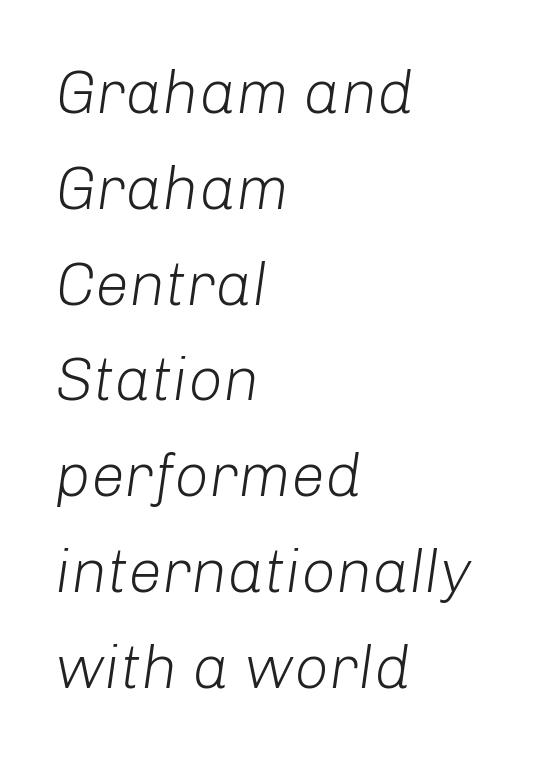
The image shows 61 px light type, italic (leaning right); set left-aligned, normal line spacing (1.57x), normal letter spacing, not underlined; low stroke contrast and a medium x-height.
